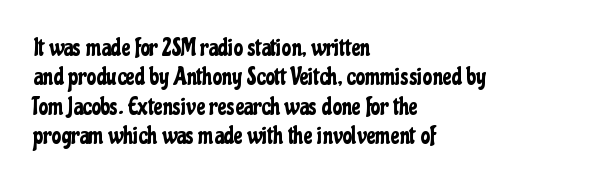
Q: Is the text italic (slanted)? A: No, it is upright.
Q: Is the text underlined? A: No.
Q: How is the paragraph aligned? A: Left-aligned.
Q: Is the spacing between letters normal or unusually wide? A: Normal.
